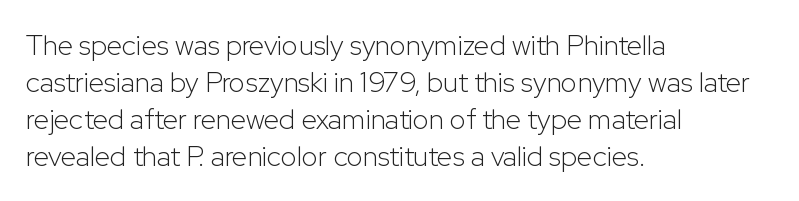
Descenders are the only things crossing below the line. The setting favours the left margin, as ordinary paragraphs usually do. The strokes are not fattened; the text isn't bold. Inter-character spacing is left at the font's built-in metrics.
